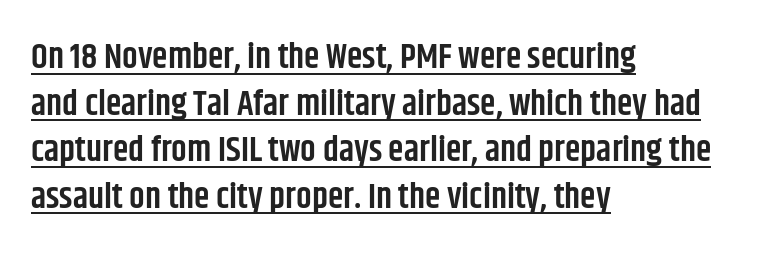
{"serif": "no", "italic": "no", "bold": "semi", "weight": "semibold", "width": "condensed", "stroke_contrast": "low", "x_height": "large", "monospaced": "no", "underline": "yes", "align": "left", "line_spacing": "normal", "line_spacing_ratio": 1.33, "letter_spacing": "normal", "letter_spacing_em": 0.0, "glyph_px": 35}
